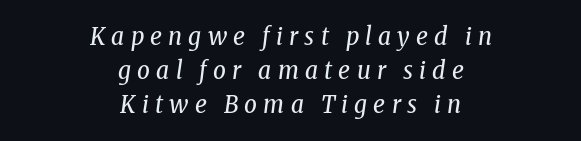
These lines have a slow, spaced-out rhythm from letter to letter. Short and long lines alike share a common midpoint. The specimen reads as italic at a glance. A typesetter would call this leading conventional body-copy spacing. The space beneath each line is pristine and unruled.
